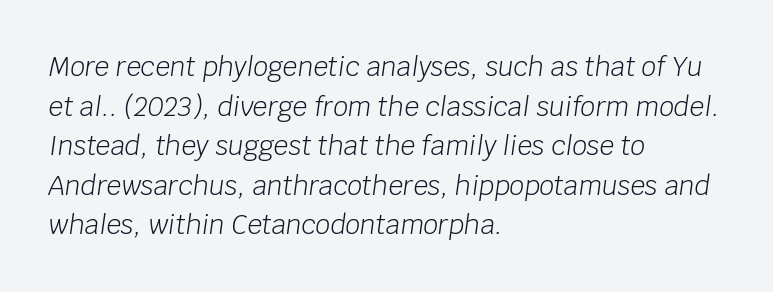
{"italic": "yes", "lean": "right", "slant_degrees": 8, "bold": "no", "underline": "no", "align": "left", "line_spacing": "normal", "line_spacing_ratio": 1.52, "letter_spacing": "normal", "letter_spacing_em": 0.0, "glyph_px": 26}
